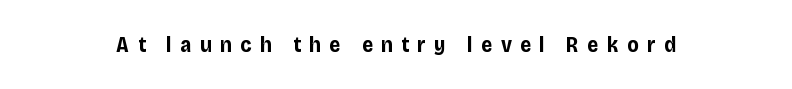
Unlike italic type, these characters show no tilt at all. This is heavy type, rendered in bold. The horizontal fit of the characters is loose and conspicuously gappy. The space beneath each line is pristine and unruled.
